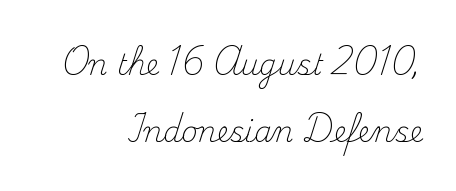
The image shows 28 px light serif type; set right-aligned, loose line spacing (2.4x), normal letter spacing, not underlined; medium stroke contrast and a small x-height.
